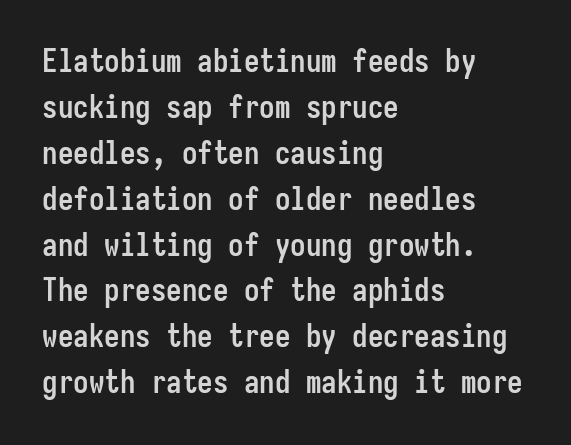
This sample uses plain, unmodified letter spacing. Baseline-to-baseline distance is the conventional proportion of letter height. The ragged edge is on the right, which tells us the setting is flush left. The text was rendered using a sans face with plain stroke endings. The strokes are fattened all the way to bold. Posture: straight, roman, zero tilt.
